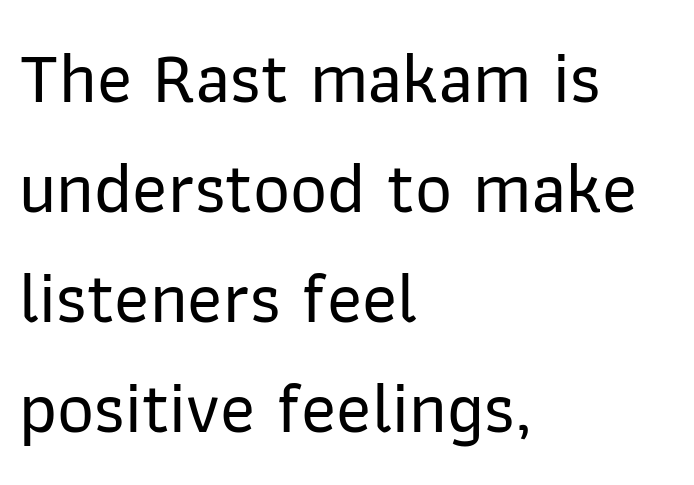
The image shows 72 px sans-serif type, upright; set left-aligned, normal line spacing (1.53x), normal letter spacing, not underlined; low stroke contrast and a medium x-height.
